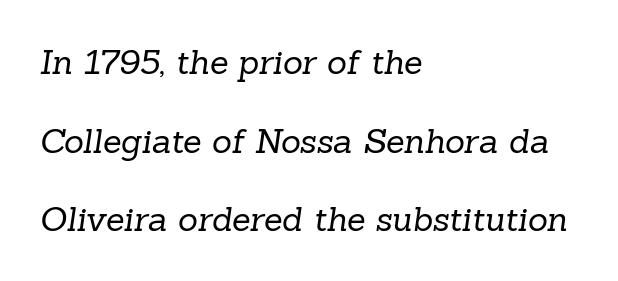
{"serif": "yes", "bold": "no", "weight": "regular", "width": "normal", "stroke_contrast": "low", "x_height": "medium", "monospaced": "no", "underline": "no", "align": "left", "line_spacing": "loose", "line_spacing_ratio": 2.31, "letter_spacing": "normal", "letter_spacing_em": 0.0, "glyph_px": 34}
